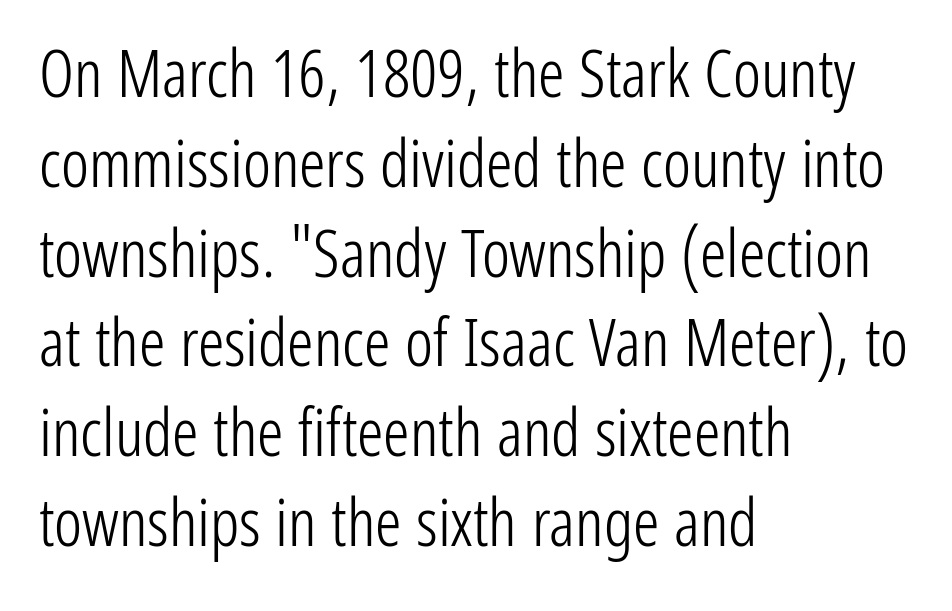
{"serif": "no", "italic": "no", "bold": "no", "weight": "light", "width": "condensed", "stroke_contrast": "low", "x_height": "medium", "monospaced": "no", "underline": "no", "align": "left", "line_spacing": "normal", "line_spacing_ratio": 1.36, "letter_spacing": "normal", "letter_spacing_em": 0.0, "glyph_px": 66}
